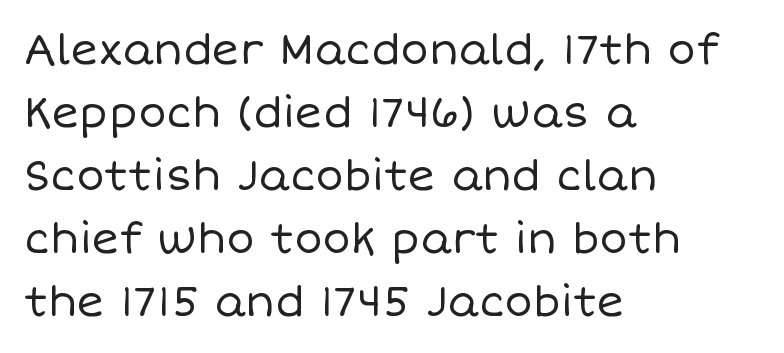
{"italic": "no", "bold": "no", "weight": "regular", "width": "normal", "stroke_contrast": "low", "x_height": "large", "monospaced": "no", "underline": "no", "align": "left", "line_spacing": "normal", "line_spacing_ratio": 1.5, "letter_spacing": "normal", "letter_spacing_em": 0.0, "glyph_px": 42}
